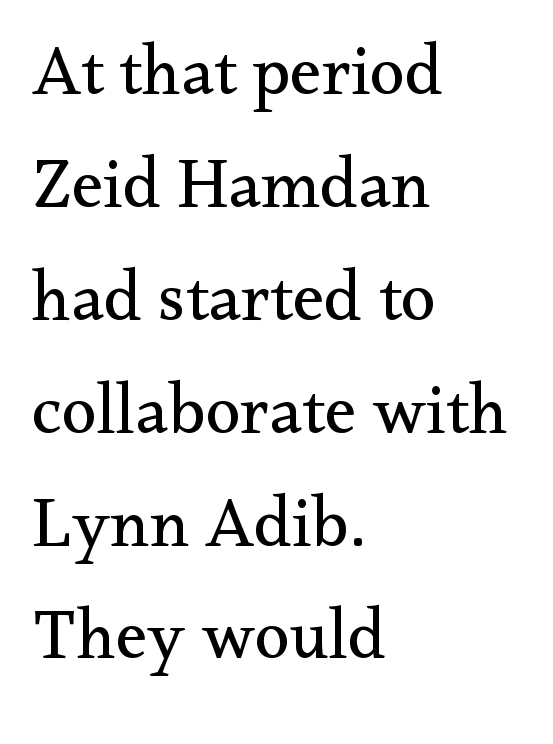
The image shows 71 px regular-weight serif type, upright; set left-aligned, normal line spacing (1.59x), normal letter spacing, not underlined; medium stroke contrast and a small x-height.
